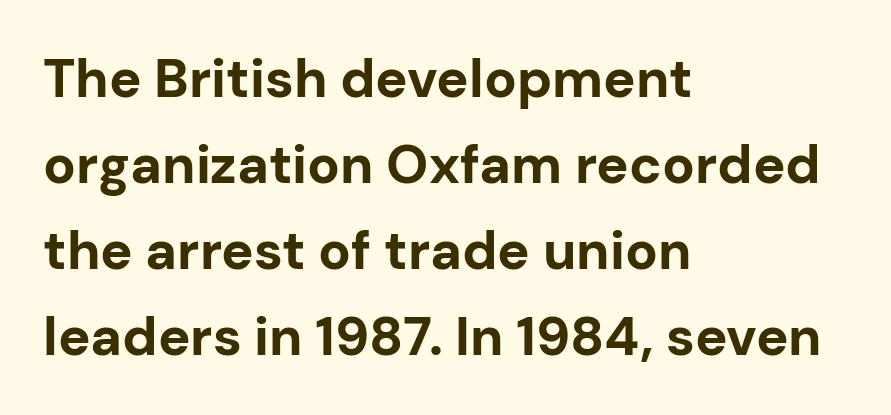
Note: no serifs on the glyphs. Unmarked baselines from the first word to the last. Think of a printed novel: that variable character pitch is what you see here. Whoever set this chose a conventional vertical rhythm. Every character sits straight up, as roman type does. Chunky letters — that's bold for sure.
